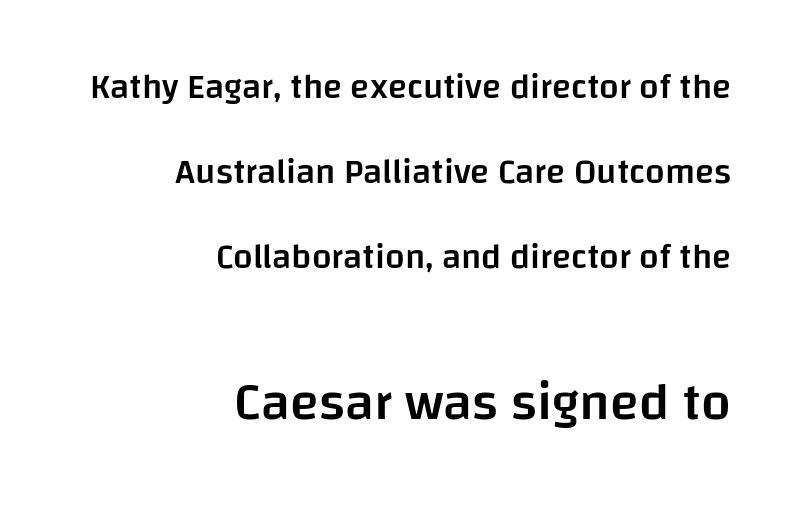
Q: Is the text bold? A: Semi-bold.
Q: Is the text italic (slanted)? A: No, it is upright.
Q: Is the typeface a serif or a sans-serif typeface? A: Sans-serif.
Q: Is the text underlined? A: No.
Q: How is the paragraph aligned? A: Right-aligned.
Q: Is the spacing between letters normal or unusually wide? A: Normal.
Q: Is the spacing between lines tight, normal or loose? A: Loose.
Q: Which block of text is set in a larger size, the first (top) or the second (bottom)? A: The second (bottom) one.
Q: Width (condensed, normal, or wide)? A: Normal.
Q: Stroke contrast? A: Low.
Q: x-height? A: Large.
Q: Monospaced? A: No.
